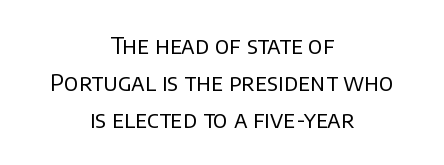
The image shows 23 px text type, upright; set centered, normal line spacing (1.61x), normal letter spacing, not underlined.
